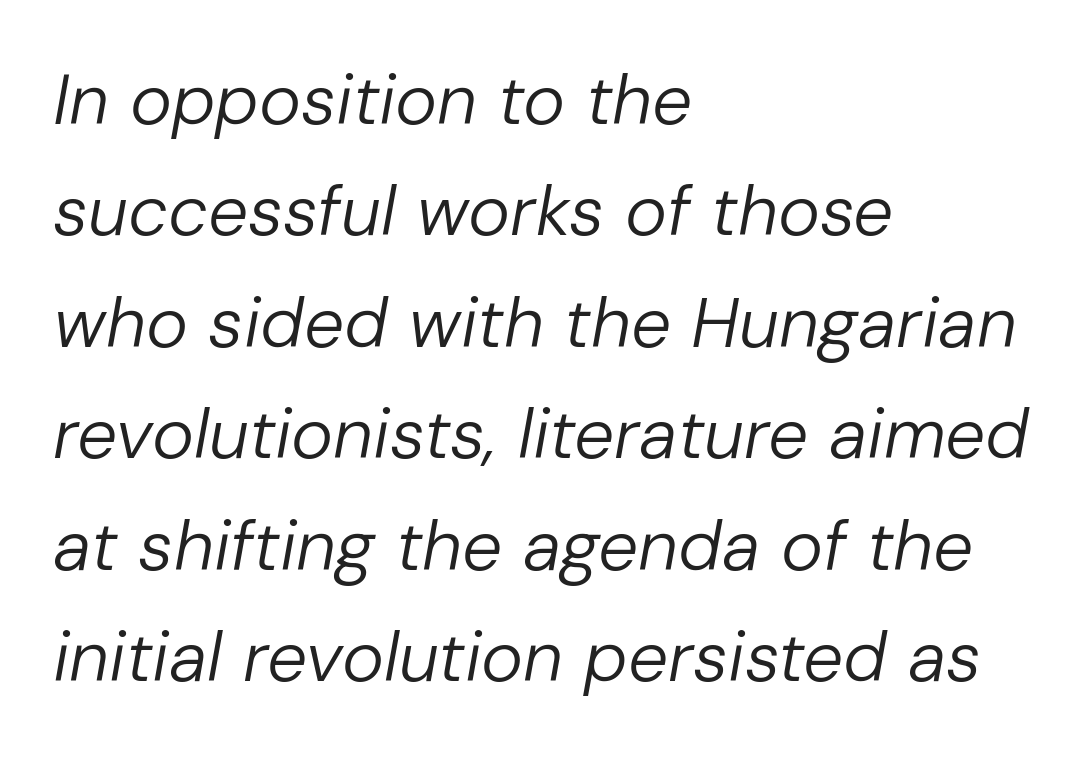
{"italic": "yes", "lean": "right", "slant_degrees": 10, "bold": "no", "weight": "regular", "width": "normal", "stroke_contrast": "low", "x_height": "medium", "monospaced": "no", "underline": "no", "align": "left", "line_spacing": "normal", "line_spacing_ratio": 1.57, "letter_spacing": "normal", "letter_spacing_em": 0.0, "glyph_px": 71}
